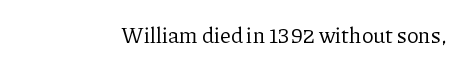
The image shows 22 px text type, upright; set normal letter spacing, not underlined.
